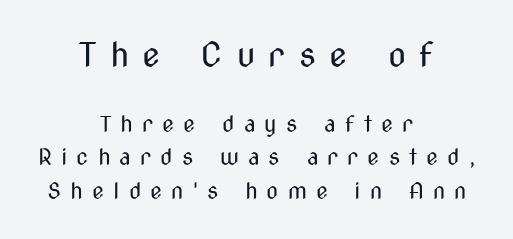
The image shows 33 px regular-weight, condensed sans-serif type, upright; set centered, normal line spacing (1.51x), unusually wide letter spacing (+0.41 em), not underlined; the first (top) block is 1.5x larger; medium stroke contrast and a medium x-height.
